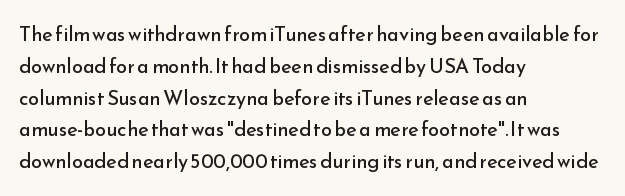
This is not heavy type; no bold has been used. Tracking here is standard; glyphs follow each other at the usual distance. Horizontal bands of white between lines are of average thickness. Underlining? Definitely not there. A student would call this left alignment; a typographer would say flush left, rag right.
